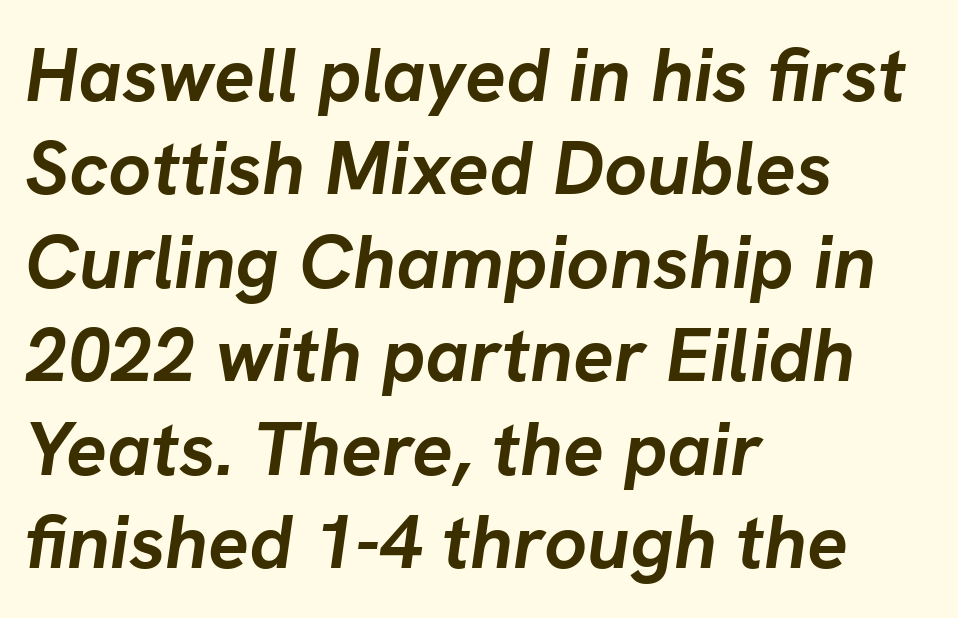
Words float on clear page, feet unadorned. Casual observation: everything's shoved over to the left. The gaps between neighbouring characters are ordinary and unremarkable. Students, this is bold: see how much ink each stroke carries.
